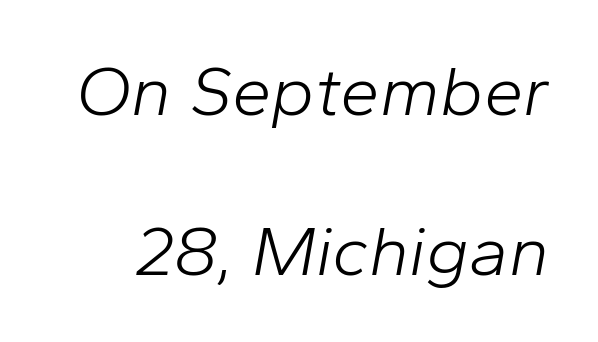
{"italic": "yes", "lean": "right", "slant_degrees": 10, "bold": "no", "weight": "light", "width": "normal", "stroke_contrast": "low", "x_height": "medium", "monospaced": "no", "underline": "no", "line_spacing": "loose", "line_spacing_ratio": 2.25, "letter_spacing": "normal", "letter_spacing_em": 0.0, "glyph_px": 71}
